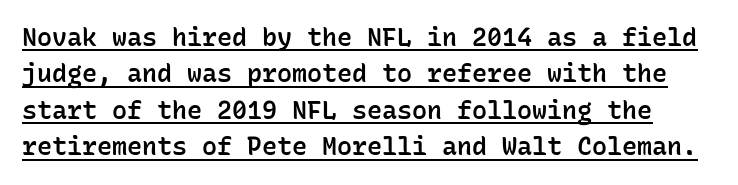
Q: Is the text bold? A: Semi-bold.
Q: Is the text italic (slanted)? A: No, it is upright.
Q: Is the text underlined? A: Yes.
Q: Is the spacing between letters normal or unusually wide? A: Normal.
Q: Is the spacing between lines tight, normal or loose? A: Normal.
